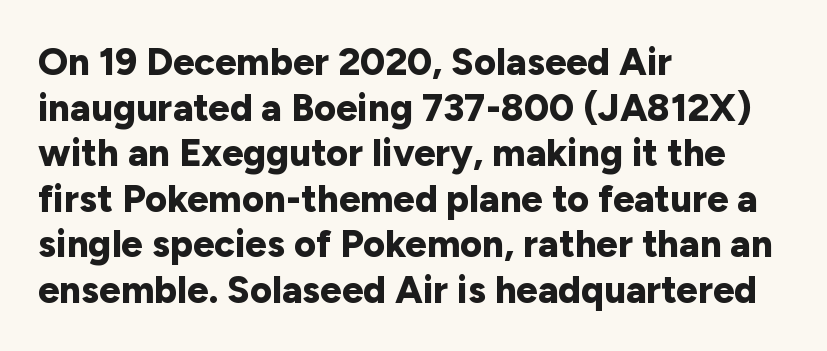
Q: Is the text bold? A: Yes.
Q: Is the text italic (slanted)? A: No, it is upright.
Q: Is the typeface a serif or a sans-serif typeface? A: Sans-serif.
Q: Is the text underlined? A: No.
Q: How is the paragraph aligned? A: Left-aligned.
Q: Is the spacing between letters normal or unusually wide? A: Normal.
Q: Width (condensed, normal, or wide)? A: Normal.
Q: Stroke contrast? A: Low.
Q: x-height? A: Medium.
Q: Monospaced? A: No.
